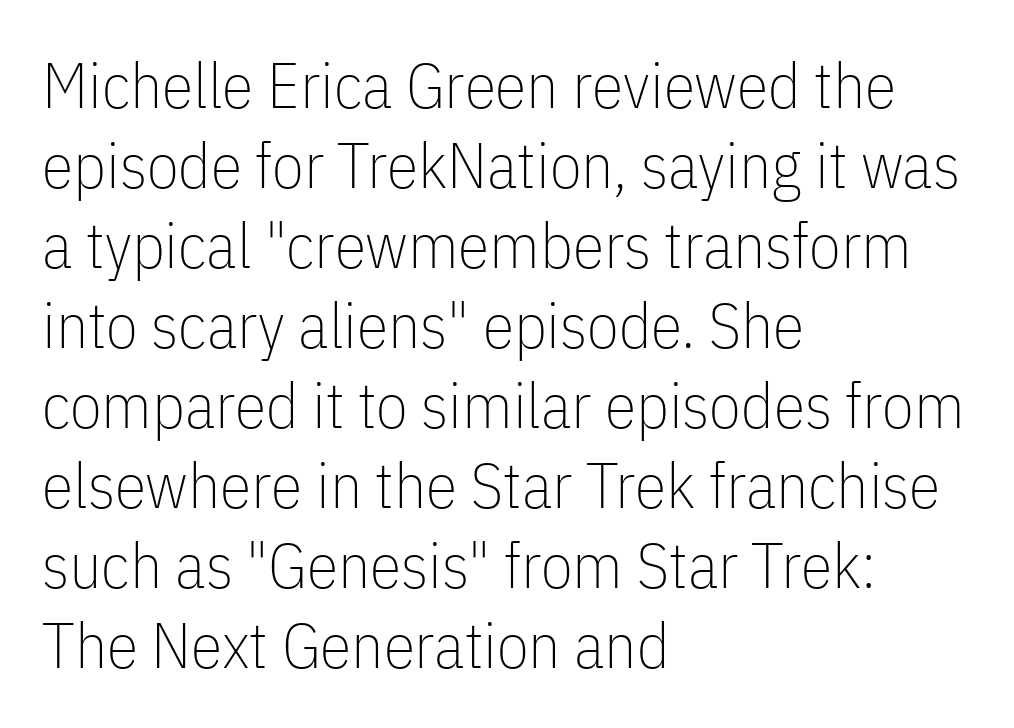
Q: Is the text bold? A: No.
Q: Is the text italic (slanted)? A: No, it is upright.
Q: Is the typeface a serif or a sans-serif typeface? A: Sans-serif.
Q: Is the text underlined? A: No.
Q: How is the paragraph aligned? A: Left-aligned.
Q: Is the spacing between letters normal or unusually wide? A: Normal.
Q: Is the spacing between lines tight, normal or loose? A: Normal.
Q: Width (condensed, normal, or wide)? A: Condensed.
Q: Stroke contrast? A: Low.
Q: x-height? A: Medium.
Q: Monospaced? A: No.
